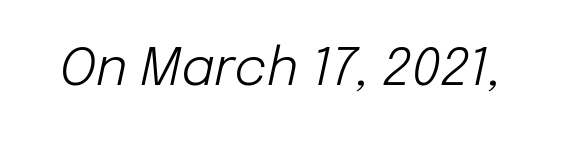
{"italic": "yes", "lean": "right", "slant_degrees": 12, "bold": "no", "weight": "light", "width": "normal", "stroke_contrast": "low", "x_height": "medium", "monospaced": "no", "underline": "no", "letter_spacing": "normal", "letter_spacing_em": 0.0, "glyph_px": 52}
